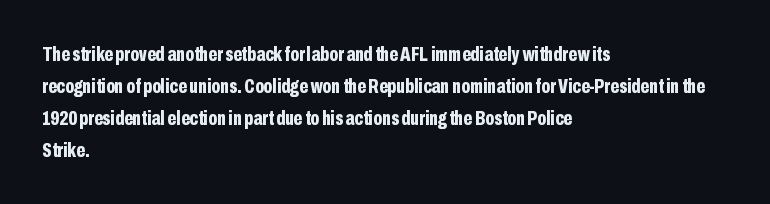
Q: Is the text bold? A: Yes.
Q: Is the text italic (slanted)? A: No, it is upright.
Q: Is the text underlined? A: No.
Q: How is the paragraph aligned? A: Left-aligned.
Q: Is the spacing between letters normal or unusually wide? A: Normal.
Q: Is the spacing between lines tight, normal or loose? A: Normal.
